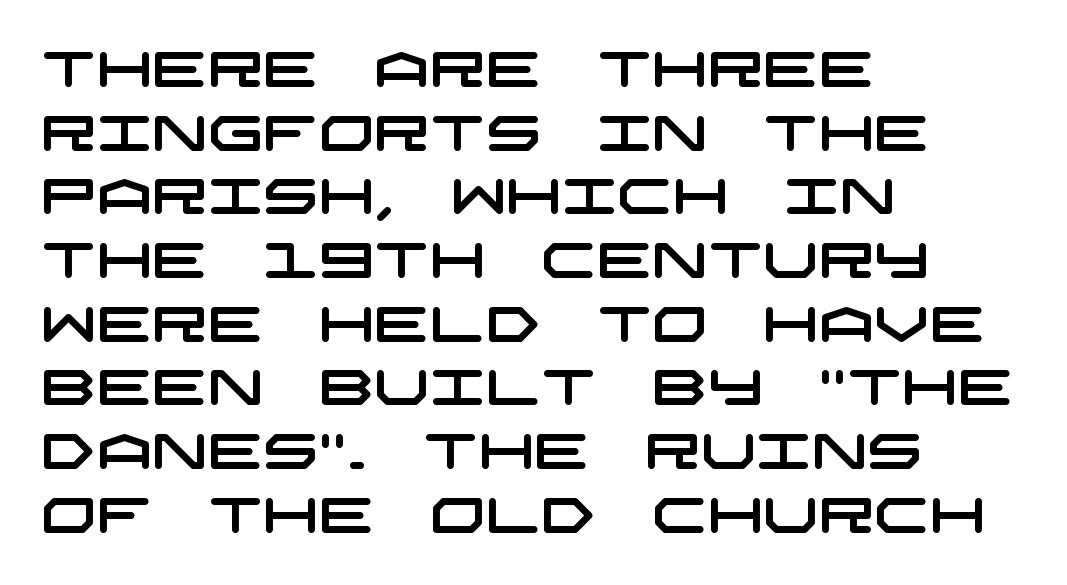
{"serif": "no", "width": "wide", "stroke_contrast": "low", "x_height": "large", "underline": "no", "align": "left", "line_spacing": "normal", "line_spacing_ratio": 1.3, "letter_spacing": "normal", "letter_spacing_em": 0.0, "glyph_px": 49}
